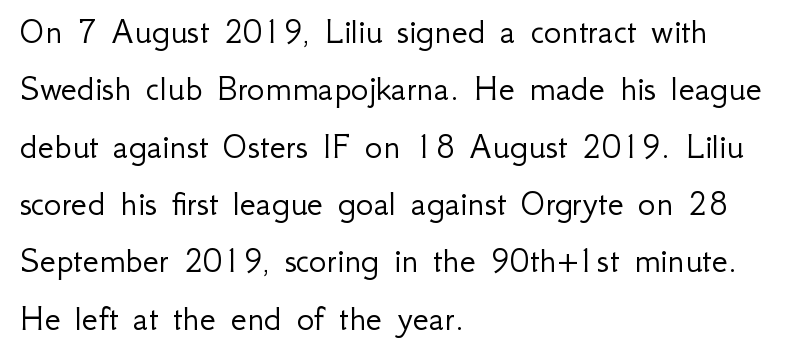
Q: Is the text bold? A: No.
Q: Is the text italic (slanted)? A: No, it is upright.
Q: Is the typeface a serif or a sans-serif typeface? A: Sans-serif.
Q: Is the text underlined? A: No.
Q: How is the paragraph aligned? A: Left-aligned.
Q: Is the spacing between letters normal or unusually wide? A: Normal.
Q: Is the spacing between lines tight, normal or loose? A: Normal.
Q: Width (condensed, normal, or wide)? A: Normal.
Q: Stroke contrast? A: Low.
Q: x-height? A: Small.
Q: Monospaced? A: No.
